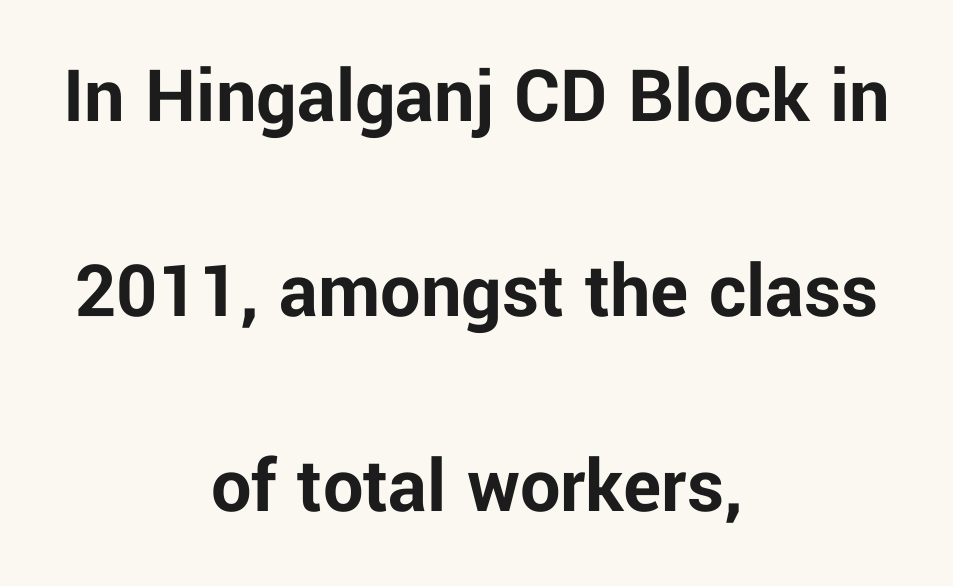
Each glyph is drawn with heavy, bold strokes. The paragraph shown floats in the horizontal middle. The glyphs are unaccompanied by any horizontal stroke below them. Does extra space separate the letters? No, they use regular spacing. Leading: increased.
